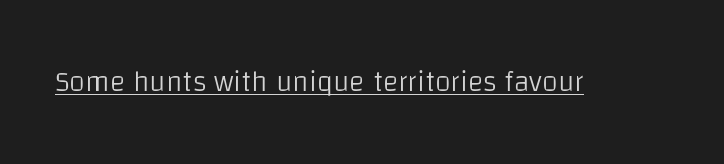
Designer's note — italics off, roman on. The type family on display is of the sans-serif kind. Words appear dense and cohesive because spacing is normal. Varying glyph widths throughout — classic text-font behaviour.
